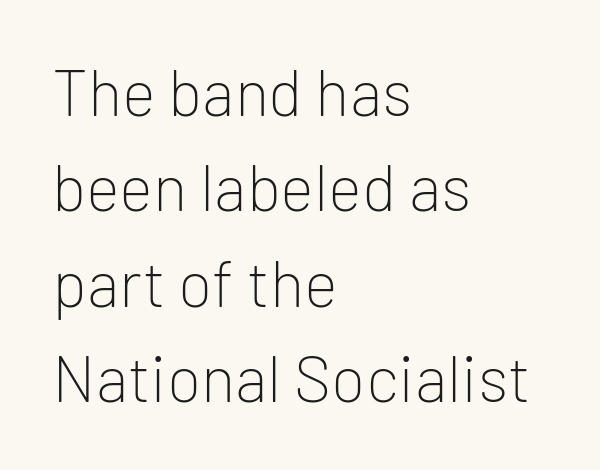
{"serif": "no", "italic": "no", "bold": "no", "weight": "light", "width": "normal", "stroke_contrast": "low", "x_height": "medium", "monospaced": "no", "underline": "no", "align": "left", "line_spacing": "normal", "line_spacing_ratio": 1.49, "letter_spacing": "normal", "letter_spacing_em": 0.0, "glyph_px": 64}
